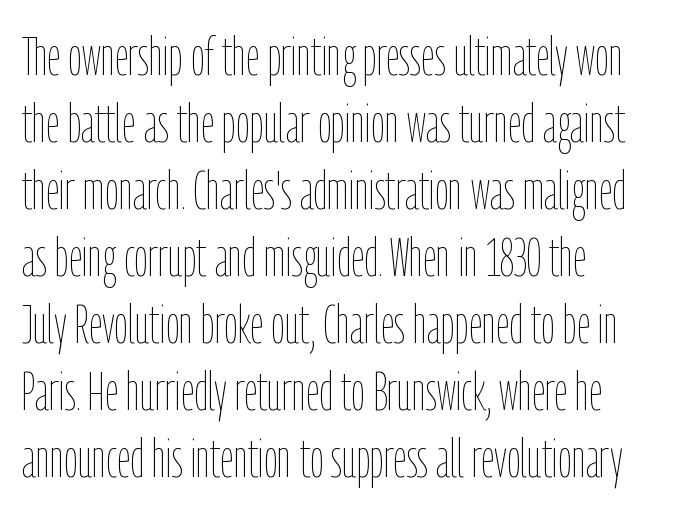
A classic flush-left, rag-right setting is used for this passage. Decoration check: the copy has no underline. This is not heavy type; no bold has been used. A typesetter would call this proportional, since set widths differ per character.
